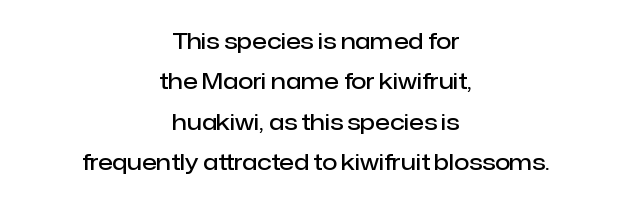
{"italic": "no", "bold": "semi", "underline": "no", "align": "center", "line_spacing_ratio": 1.84, "letter_spacing": "normal", "letter_spacing_em": 0.0, "glyph_px": 22}
